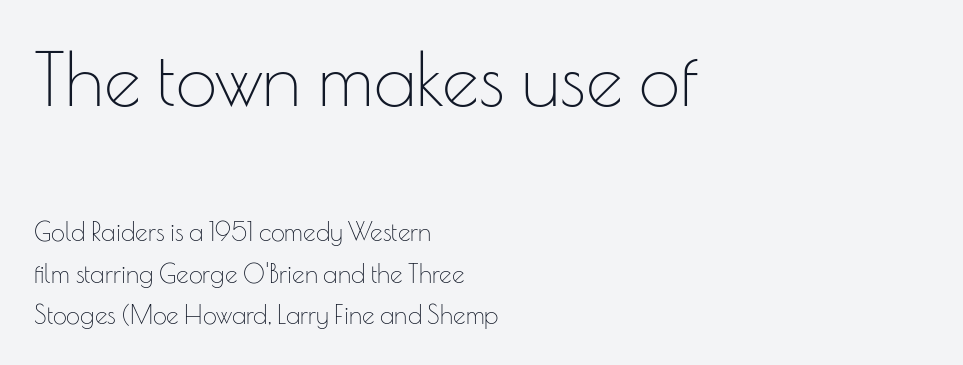
Q: Is the text bold? A: No.
Q: Is the text italic (slanted)? A: No, it is upright.
Q: Is the typeface a serif or a sans-serif typeface? A: Sans-serif.
Q: Is the text underlined? A: No.
Q: How is the paragraph aligned? A: Left-aligned.
Q: Is the spacing between letters normal or unusually wide? A: Normal.
Q: Is the spacing between lines tight, normal or loose? A: Normal.
Q: Which block of text is set in a larger size, the first (top) or the second (bottom)? A: The first (top) one.
Q: Width (condensed, normal, or wide)? A: Normal.
Q: Stroke contrast? A: Low.
Q: x-height? A: Small.
Q: Monospaced? A: No.
